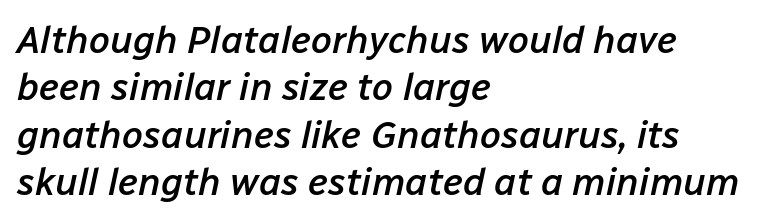
{"italic": "yes", "lean": "right", "slant_degrees": 12, "bold": "semi", "weight": "semibold", "width": "normal", "stroke_contrast": "low", "x_height": "medium", "monospaced": "no", "underline": "no", "align": "left", "line_spacing": "normal", "line_spacing_ratio": 1.25, "letter_spacing": "normal", "letter_spacing_em": 0.0, "glyph_px": 38}
